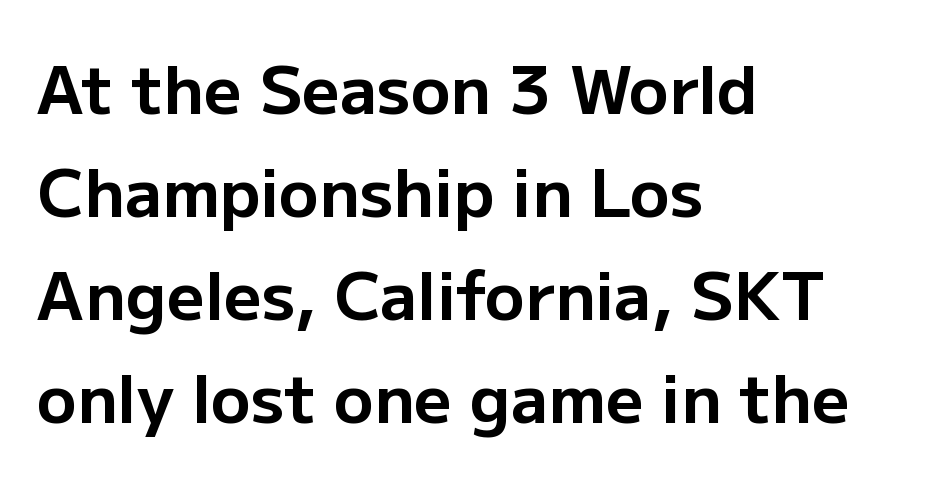
Tracking here is standard; glyphs follow each other at the usual distance. Unlike italic type, these characters show no tilt at all. This rendering uses left alignment, leaving the right contour irregular. Character widths vary here, with narrow letters taking less room than wide ones.
